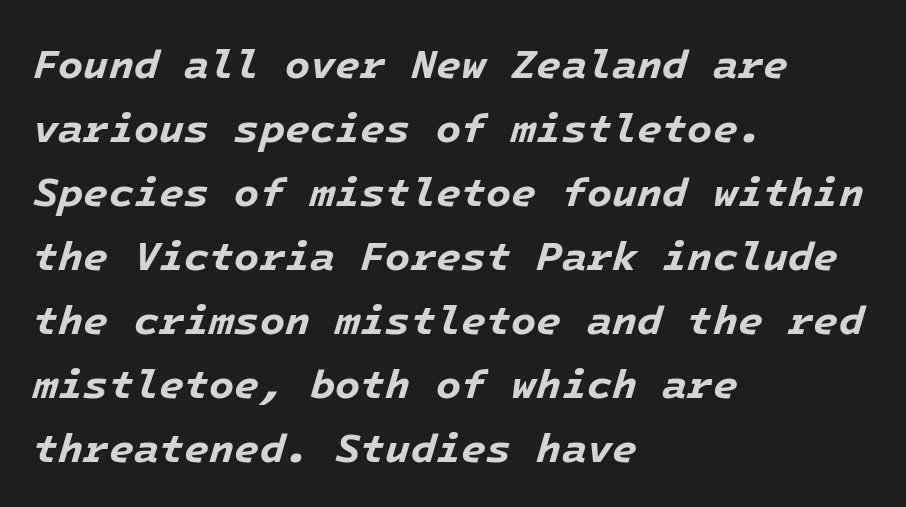
The image shows 41 px bold type, italic (leaning right); set left-aligned, normal line spacing (1.56x), normal letter spacing, not underlined; low stroke contrast and a medium x-height.
